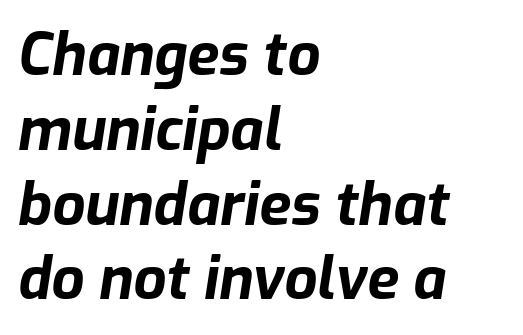
Q: Is the text bold? A: Yes.
Q: Is the text italic (slanted)? A: Yes, it leans right by about 9 degrees.
Q: Is the text underlined? A: No.
Q: How is the paragraph aligned? A: Left-aligned.
Q: Is the spacing between letters normal or unusually wide? A: Normal.
Q: Is the spacing between lines tight, normal or loose? A: Normal.
Q: Width (condensed, normal, or wide)? A: Normal.
Q: Stroke contrast? A: Low.
Q: x-height? A: Medium.
Q: Monospaced? A: No.
